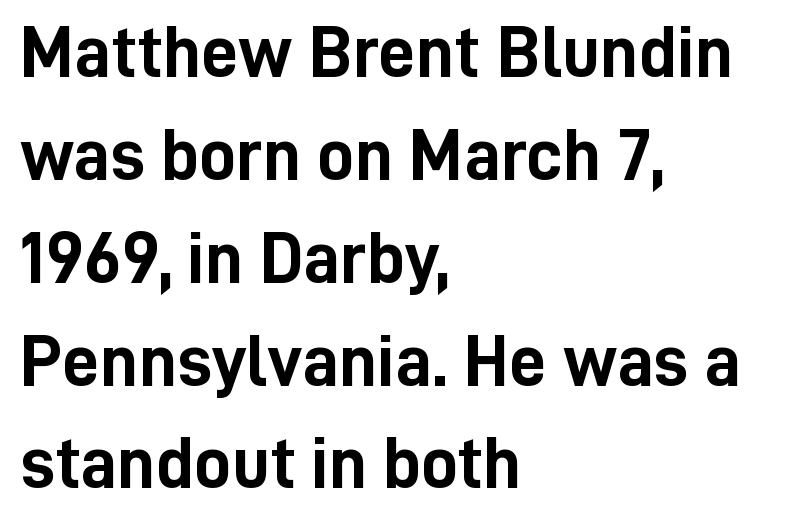
{"serif": "no", "italic": "no", "bold": "yes", "weight": "semibold", "width": "condensed", "stroke_contrast": "low", "x_height": "medium", "monospaced": "no", "underline": "no", "align": "left", "line_spacing": "normal", "line_spacing_ratio": 1.39, "letter_spacing": "normal", "letter_spacing_em": 0.0, "glyph_px": 74}
